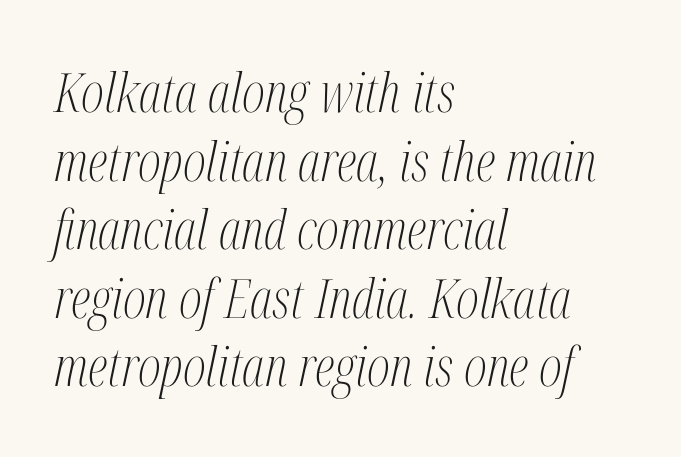
Characters follow at the spacing the type designer built in. Horizontally, the lines are justified to the leading edge only. Glance below the letters and you will spot only blank space. Style check: oblique. Type style note: has serifs. Rows of type keep a routine distance in the vertical direction.
